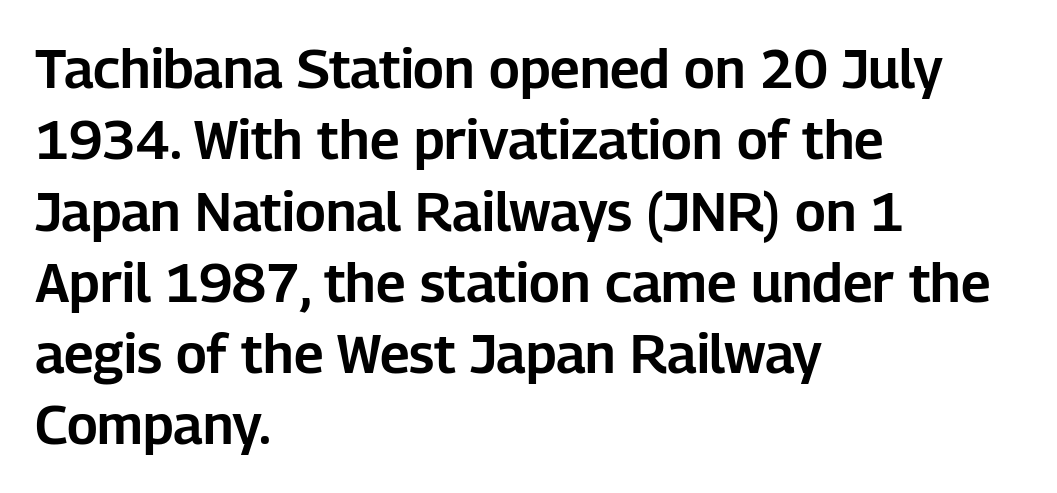
The image shows 54 px sans-serif type, upright; set left-aligned, normal line spacing (1.32x), normal letter spacing, not underlined; low stroke contrast and a medium x-height.
